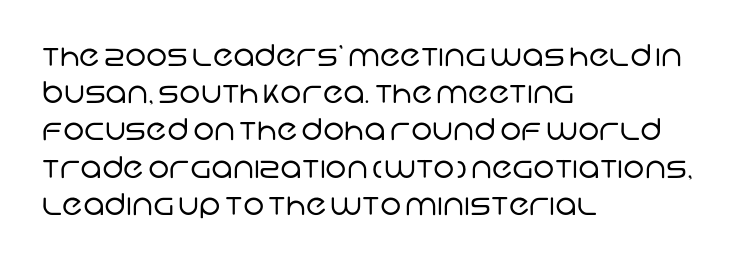
{"serif": "no", "bold": "no", "weight": "regular", "width": "normal", "stroke_contrast": "low", "x_height": "large", "monospaced": "no", "underline": "no", "align": "left", "line_spacing_ratio": 1.24, "letter_spacing": "normal", "letter_spacing_em": 0.0, "glyph_px": 30}
